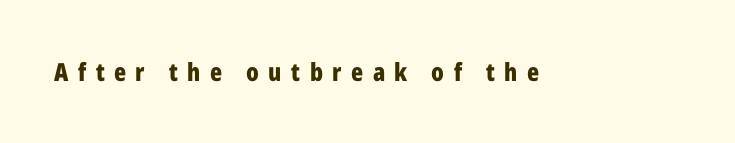
The image shows 25 px bold type, upright; set unusually wide letter spacing (+0.38 em), not underlined.
